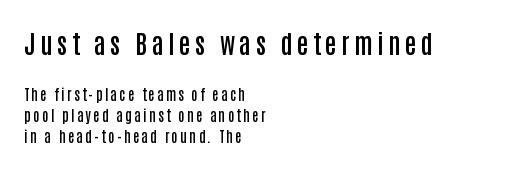
Q: Is the text bold? A: Semi-bold.
Q: Is the text italic (slanted)? A: No, it is upright.
Q: Is the text underlined? A: No.
Q: How is the paragraph aligned? A: Left-aligned.
Q: Is the spacing between lines tight, normal or loose? A: Normal.
Q: Which block of text is set in a larger size, the first (top) or the second (bottom)? A: The first (top) one.
